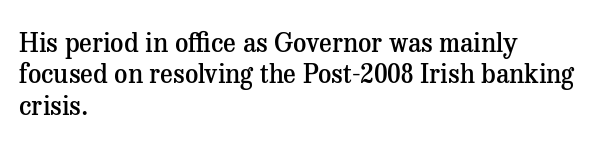
The image shows 26 px text type, upright; set left-aligned, line spacing 1.21x, normal letter spacing, not underlined.
